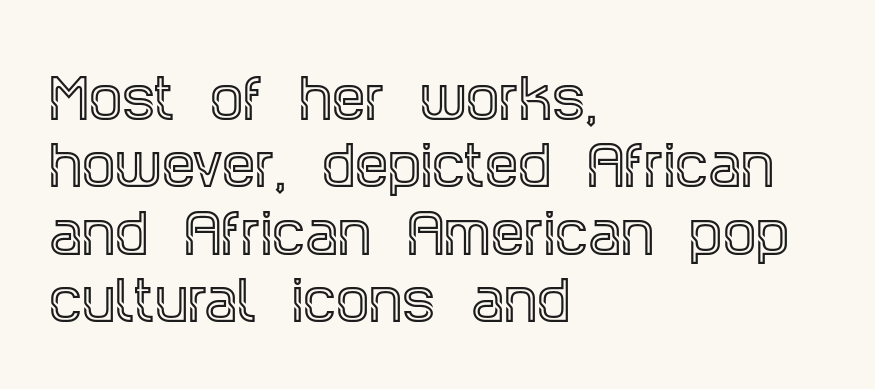
In terms of letterspacing, this is plain default setting. Tall strokes in this sample are plumb rather than angled. The rows are spaced the way most documents space them. The passage is arranged the way most books set body copy — flush left.
